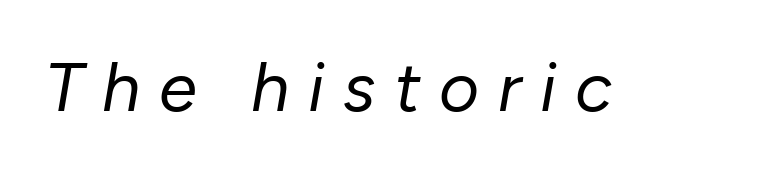
Q: Is the text bold? A: No.
Q: Is the text italic (slanted)? A: Yes, it leans right by about 10 degrees.
Q: Is the text underlined? A: No.
Q: Is the spacing between letters normal or unusually wide? A: Unusually wide.
Q: Width (condensed, normal, or wide)? A: Normal.
Q: Stroke contrast? A: Low.
Q: x-height? A: Medium.
Q: Monospaced? A: No.
